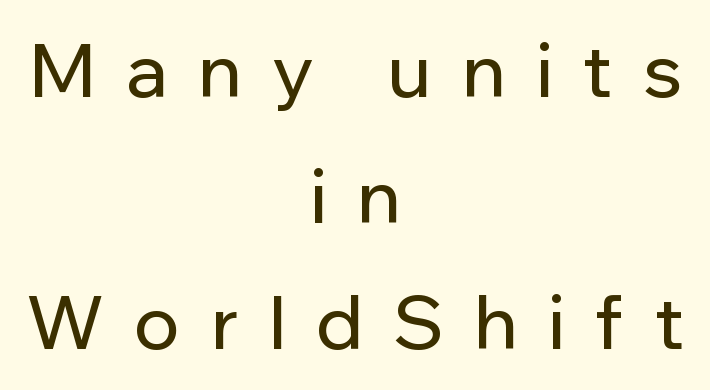
The image shows 74 px sans-serif type, upright; set centered, normal line spacing (1.7x), unusually wide letter spacing (+0.41 em), not underlined; low stroke contrast and a medium x-height.
